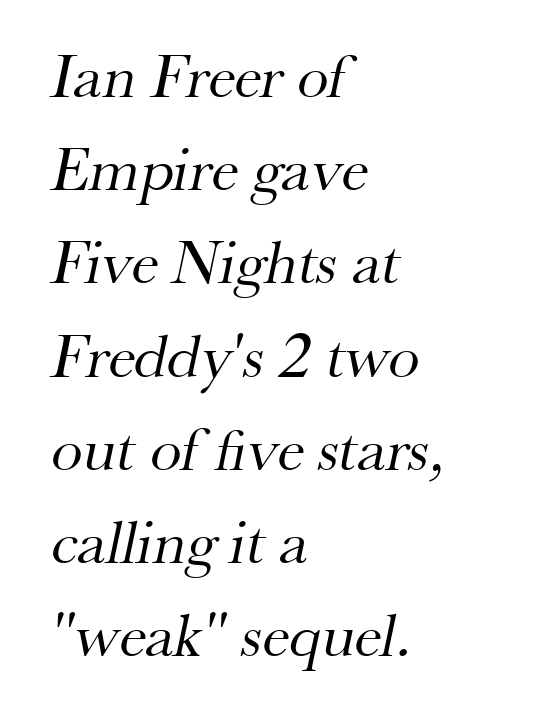
The image shows 63 px regular-weight serif type; set left-aligned, normal line spacing (1.48x), normal letter spacing, not underlined; medium stroke contrast and a small x-height.
